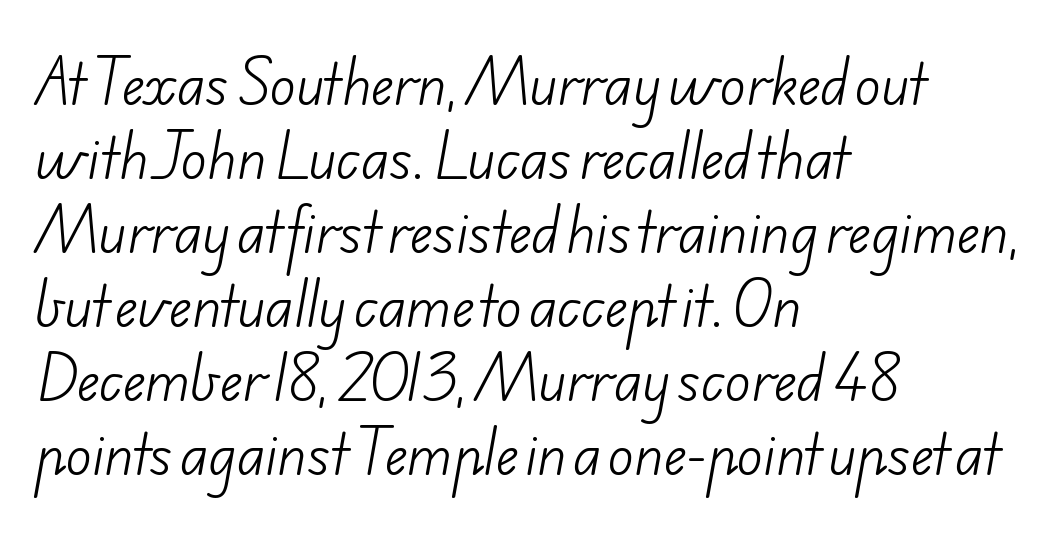
The image shows 54 px light sans-serif type; set left-aligned, normal line spacing (1.37x), normal letter spacing, not underlined; low stroke contrast and a small x-height.
